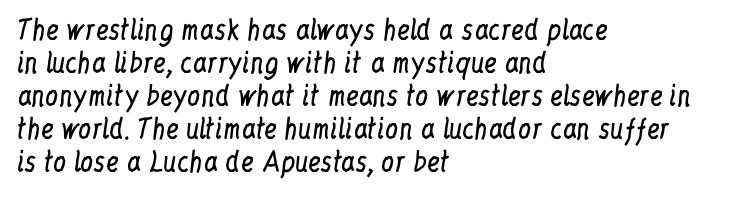
These lines sit exactly where default settings would place them. Students, note that the glyphs here touch the page at normal intervals. The passage shown is not bold in any degree. In CSS terms this would be text-align: left. Underlining? Definitely not there.
